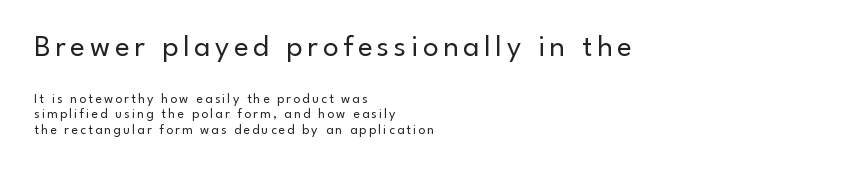
The rendering shrinks the type as you move from the upper chunk to the lower. Is there much room between lines? No — they nearly touch. No chunkiness to these letters — they're not bold. The face used here is proportionally spaced, like ordinary book or web type.
